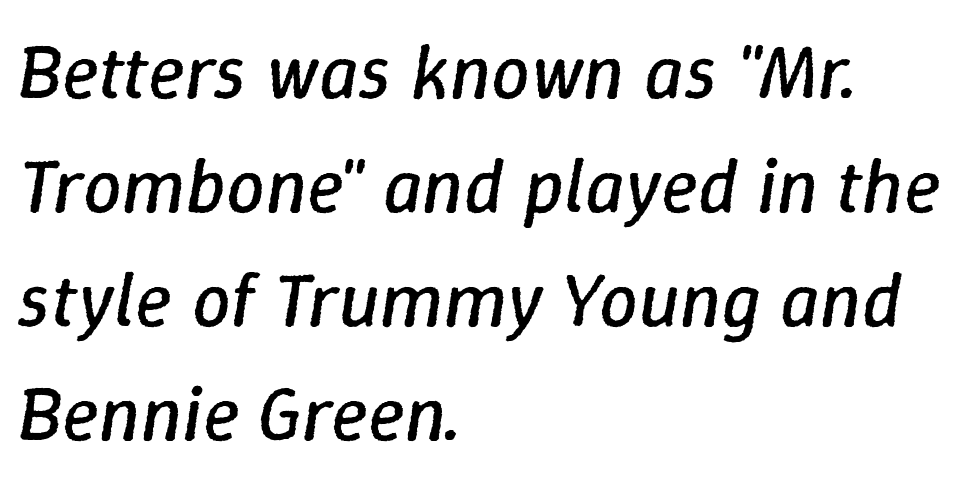
The image shows 77 px regular-weight type, italic (leaning right); set left-aligned, normal line spacing (1.48x), normal letter spacing, not underlined; low stroke contrast and a medium x-height.
